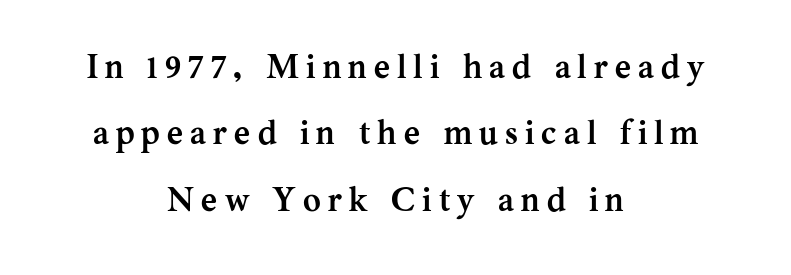
The image shows 34 px semibold serif type, upright; set centered, loose line spacing (1.95x), unusually wide letter spacing (+0.21 em), not underlined; medium stroke contrast and a medium x-height.
